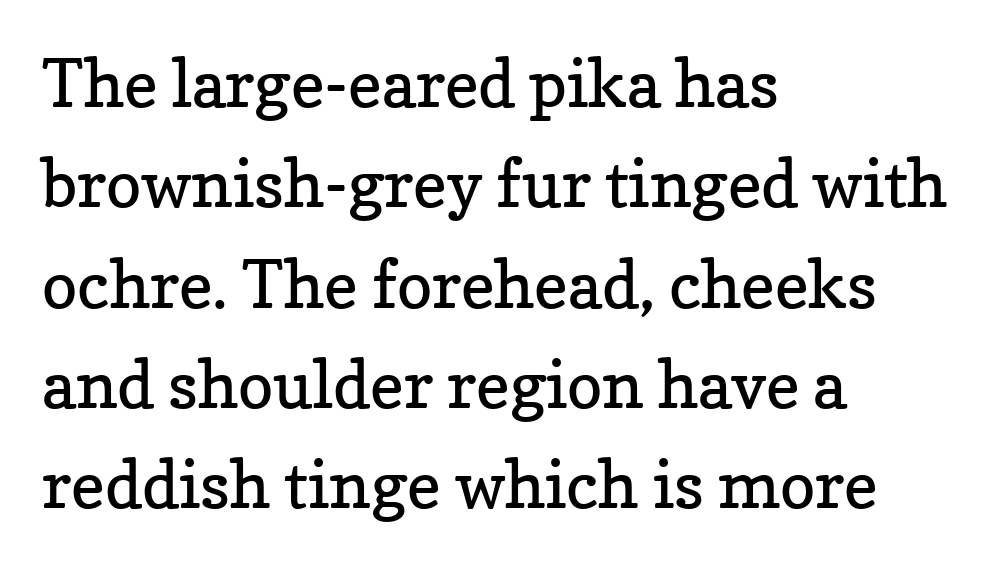
The words here are not underlined. The typography opts for an upright posture over an oblique one. Regarding serifs, this sample has them. The compositor pushed each line to the left boundary.
